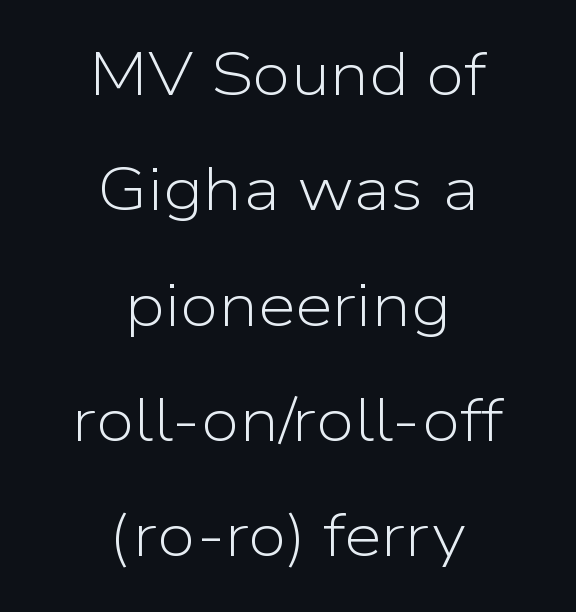
Q: Is the text bold? A: No.
Q: Is the text italic (slanted)? A: No, it is upright.
Q: Is the typeface a serif or a sans-serif typeface? A: Sans-serif.
Q: Is the text underlined? A: No.
Q: How is the paragraph aligned? A: Centered.
Q: Is the spacing between letters normal or unusually wide? A: Normal.
Q: Width (condensed, normal, or wide)? A: Normal.
Q: Stroke contrast? A: Low.
Q: x-height? A: Medium.
Q: Monospaced? A: No.
